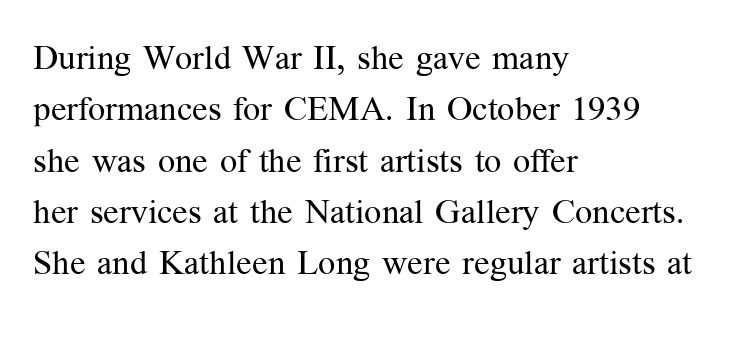
The passage shown is typeset with a serif family. Which margin do the lines hug? The left one — the right edge is uneven. Leading matches the norm, producing a regular column. Descenders hang freely into open space.
